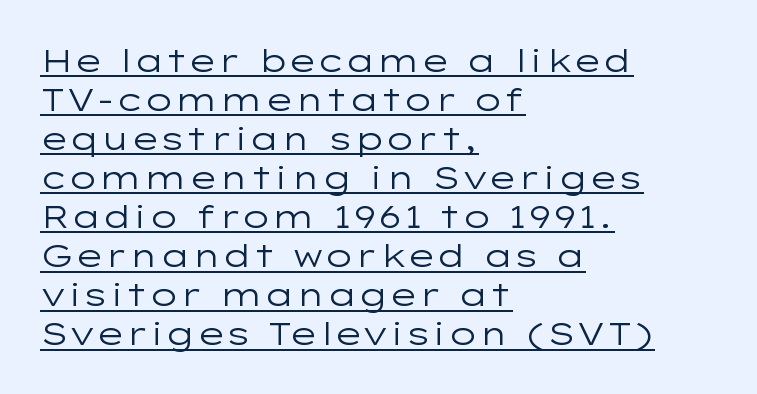
{"serif": "no", "italic": "no", "bold": "no", "weight": "regular", "width": "wide", "stroke_contrast": "low", "x_height": "medium", "monospaced": "no", "underline": "yes", "align": "left", "line_spacing_ratio": 1.22, "letter_spacing": "normal", "letter_spacing_em": 0.0, "glyph_px": 32}
